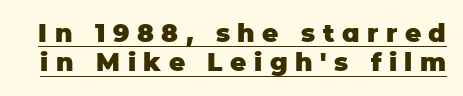
A continuous stroke trails under the words, as in a hyperlink. Rendered with straight, roman letterforms. The face used here is rendered with a markedly widened letterfit. Students, this is bold: see how much ink each stroke carries.
